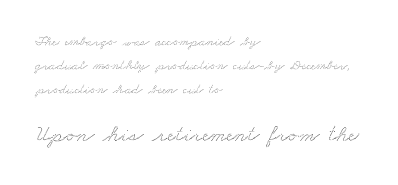
The setting favours the left margin, as ordinary paragraphs usually do. Glyph-to-glyph distance matches everyday printed text. Visually, the bottom section dominates because its glyphs are scaled up. The passage shown is not underscored anywhere.
